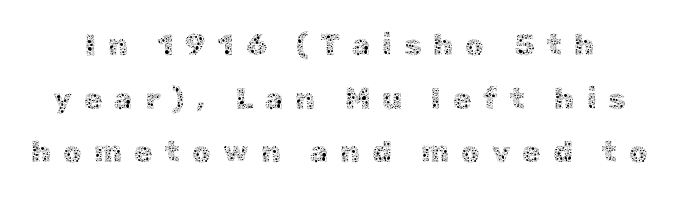
The image shows 30 px thin type, upright; set line spacing 1.79x, unusually wide letter spacing (+0.39 em), not underlined; a medium x-height.
